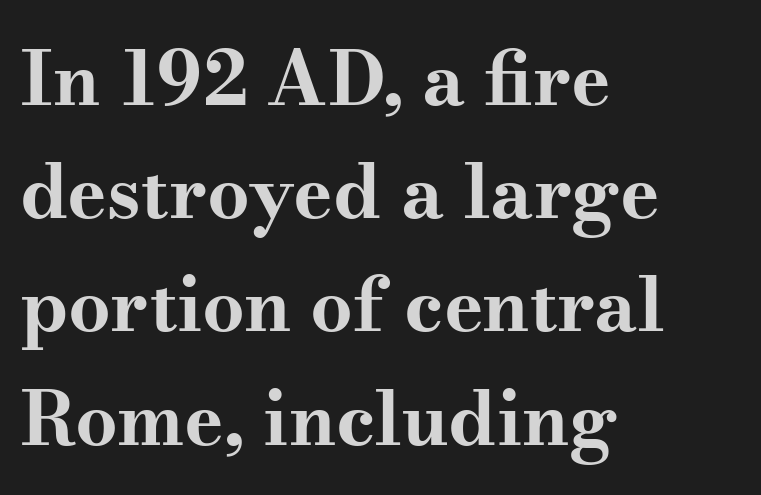
{"serif": "yes", "italic": "no", "bold": "yes", "weight": "bold", "width": "wide", "stroke_contrast": "medium", "x_height": "small", "monospaced": "no", "underline": "no", "align": "left", "line_spacing": "normal", "line_spacing_ratio": 1.51, "letter_spacing": "normal", "letter_spacing_em": 0.0, "glyph_px": 75}
